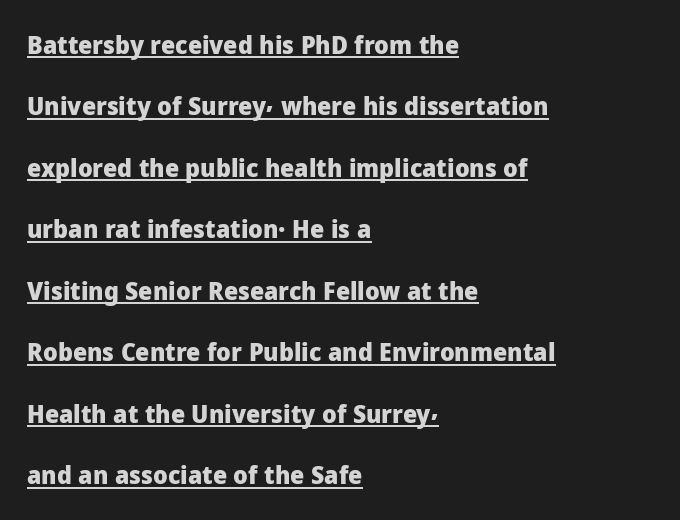
{"italic": "no", "bold": "yes", "underline": "yes", "align": "left", "line_spacing": "loose", "line_spacing_ratio": 2.46, "letter_spacing": "normal", "letter_spacing_em": 0.0, "glyph_px": 25}
